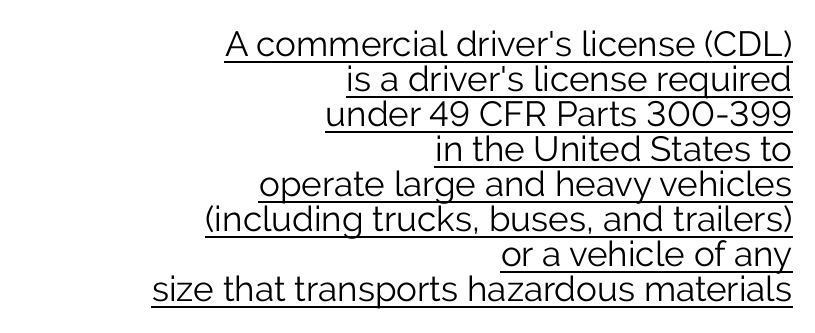
{"serif": "no", "italic": "no", "bold": "no", "weight": "light", "width": "normal", "stroke_contrast": "low", "x_height": "medium", "monospaced": "no", "underline": "yes", "align": "right", "line_spacing": "tight", "line_spacing_ratio": 1.0, "letter_spacing": "normal", "letter_spacing_em": 0.0, "glyph_px": 35}
